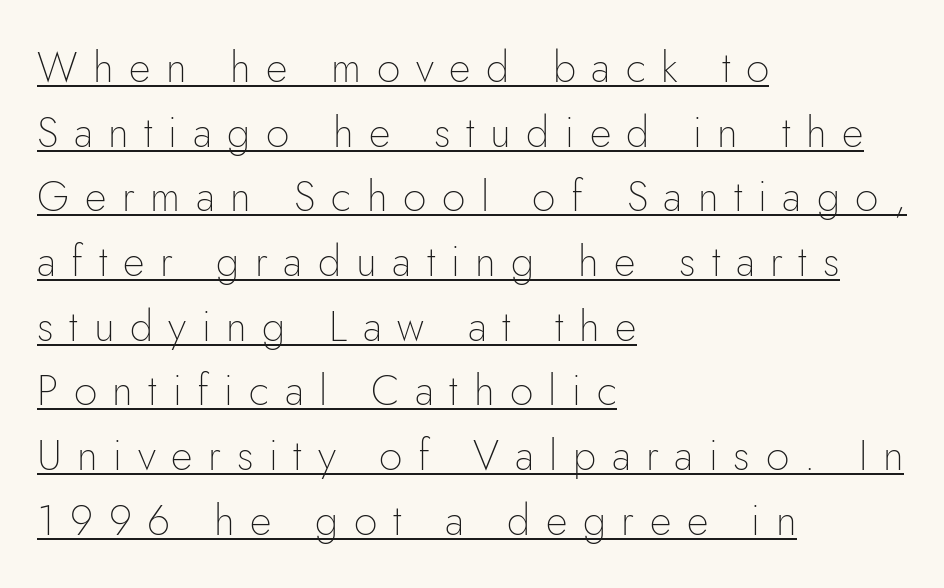
The image shows 42 px thin sans-serif type, upright; set left-aligned, normal line spacing (1.54x), unusually wide letter spacing (+0.37 em), underlined; low stroke contrast and a small x-height.
